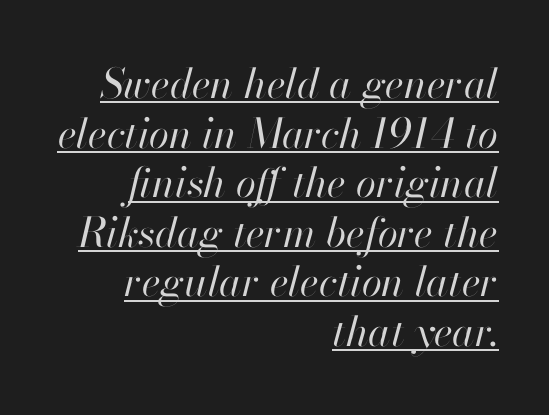
The image shows 41 px regular-weight type, italic (leaning right); set right-aligned, line spacing 1.21x, normal letter spacing, underlined; high stroke contrast and a small x-height.
